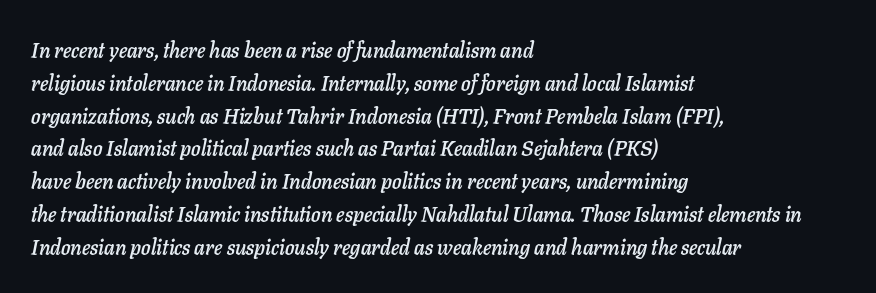
Q: Is the text italic (slanted)? A: Yes, it leans right by about 11 degrees.
Q: Is the text underlined? A: No.
Q: How is the paragraph aligned? A: Left-aligned.
Q: Is the spacing between letters normal or unusually wide? A: Normal.
Q: Is the spacing between lines tight, normal or loose? A: Normal.
